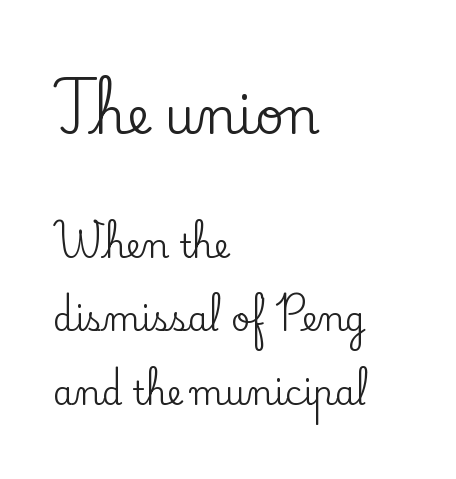
The image shows 50 px serif type, upright; set left-aligned, loose line spacing (2.22x), normal letter spacing, not underlined; the first (top) block is 1.52x larger; low stroke contrast and a small x-height.
